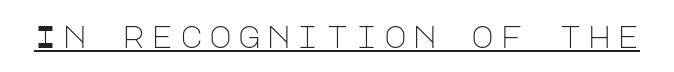
Q: Is the text bold? A: No.
Q: Is the text italic (slanted)? A: No, it is upright.
Q: Is the typeface a serif or a sans-serif typeface? A: Sans-serif.
Q: Is the text underlined? A: Yes.
Q: Is the spacing between letters normal or unusually wide? A: Unusually wide.
Q: Width (condensed, normal, or wide)? A: Normal.
Q: Stroke contrast? A: Low.
Q: x-height? A: Large.
